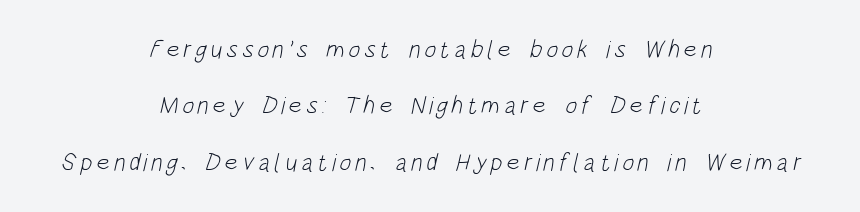
This reads as an unemphasized weight, regular at the heaviest. The space between consecutive lines is lavish. Type without underlining. The text block is weighted toward neither margin, spreading evenly from the middle.
